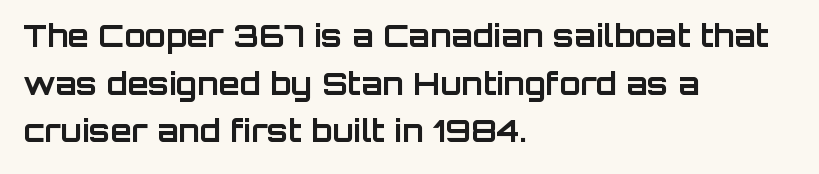
Normally led — the rows are evenly, conventionally spaced. Serifs: no, the terminals of the letterforms are clean. This sample has the flowing, uneven cadence of proportional lettering. Clear beneath every line of the passage.
